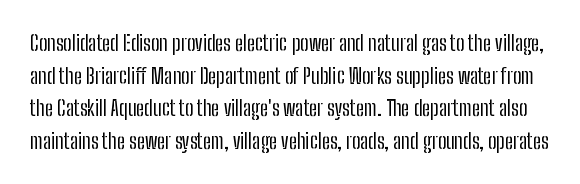
A light-to-regular cut is what we see here. Words appear dense and cohesive because spacing is normal. The lettering stays uniformly vertical, giving the passage a roman look. Plain, unruled lines of type. Quick note: interline space is typical.
